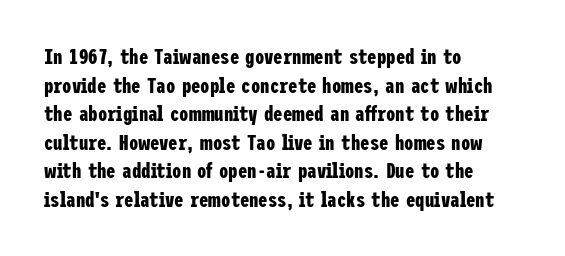
The image shows 21 px bold type, upright; set left-aligned, normal line spacing (1.36x), normal letter spacing, not underlined.
